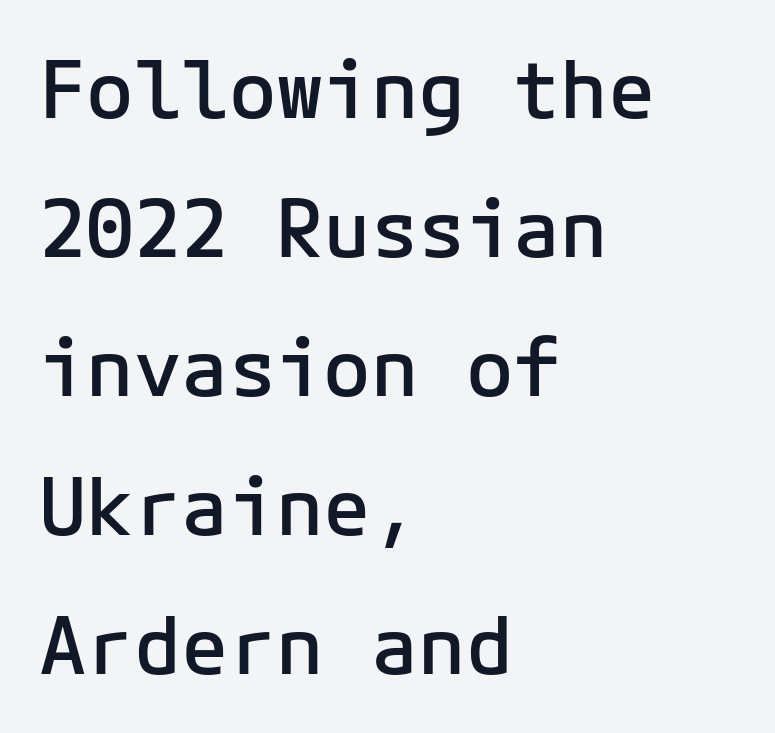
{"serif": "no", "italic": "no", "bold": "semi", "weight": "semibold", "width": "normal", "stroke_contrast": "low", "x_height": "medium", "monospaced": "yes", "underline": "no", "align": "left", "line_spacing_ratio": 1.76, "letter_spacing": "normal", "letter_spacing_em": 0.0, "glyph_px": 79}
